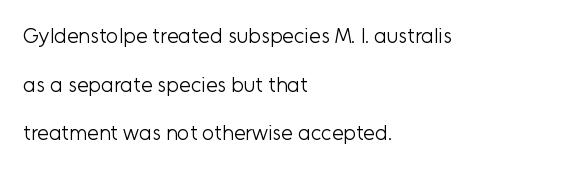
In terms of leading, this rendering errs on the spacious side. The letterforms sit shoulder to shoulder at normal distance. Teacher's note: observe the even left margin — that is flush-left alignment. Descender tails drop into unmarked territory. Heft: none added — not bold. Do the letters lean? They stand straight.
